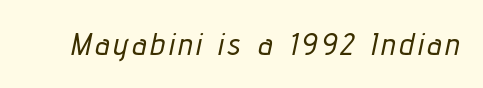
{"italic": "yes", "lean": "right", "slant_degrees": 12, "width": "condensed", "stroke_contrast": "low", "x_height": "medium", "monospaced": "no", "underline": "no", "glyph_px": 31}
